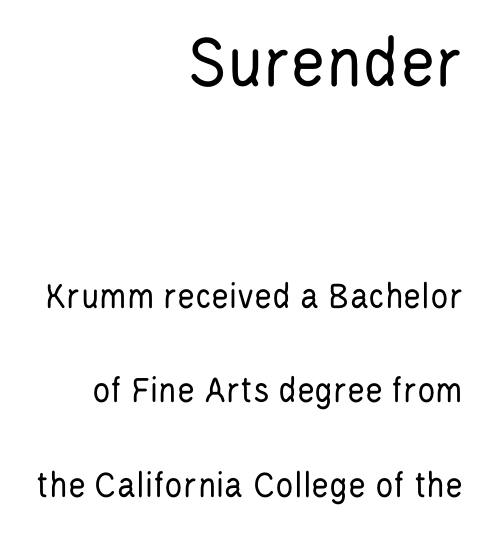
Between one letter and the next there's only the usual sliver of space. Counters stay open thanks to moderate or lighter strokes. The passage shown begins with its larger block and ends with its smaller one. Posture: straight, roman, zero tilt.
